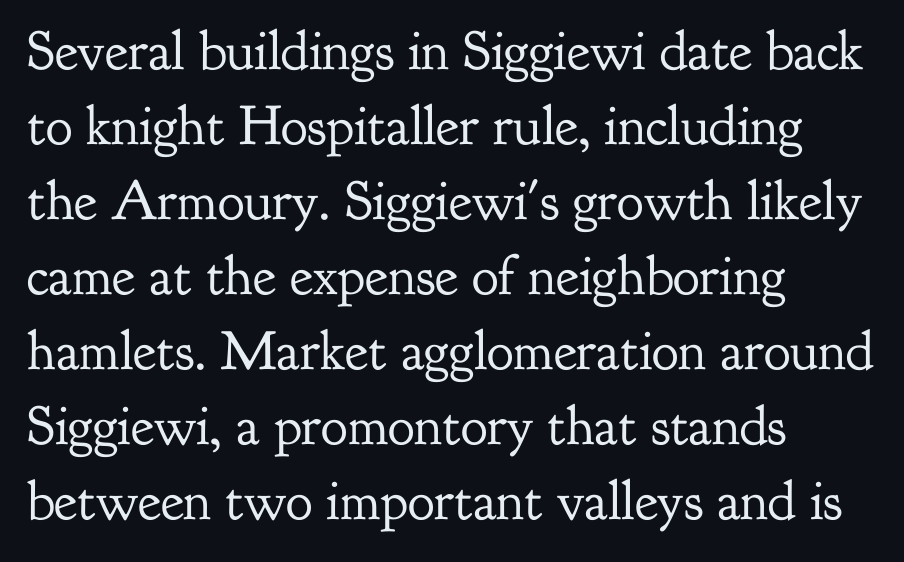
Each letter keeps its own natural width here, so spacing adapts to shape. The type is set solid horizontally, with unmodified tracking. What's the leading like? Ordinary, nothing unusual. Do the letters lean? They stand straight. The lines in this sample share a left origin and differ only in where they stop.
